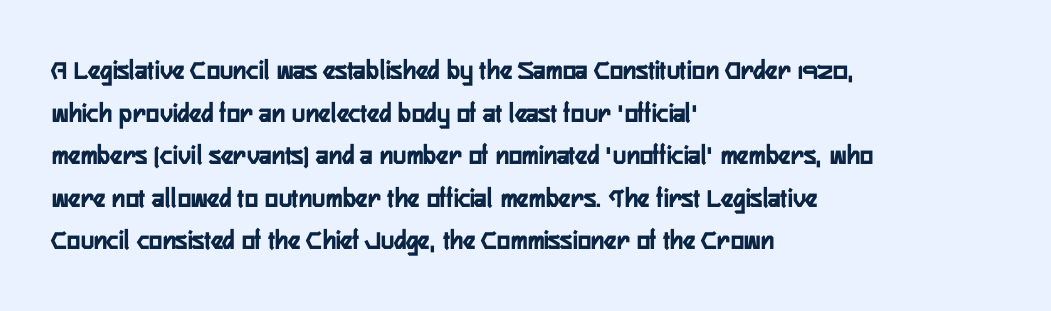
{"serif": "no", "italic": "no", "width": "condensed", "stroke_contrast": "low", "x_height": "medium", "monospaced": "no", "underline": "no", "align": "left", "line_spacing": "normal", "line_spacing_ratio": 1.52, "letter_spacing": "normal", "letter_spacing_em": 0.0, "glyph_px": 28}
